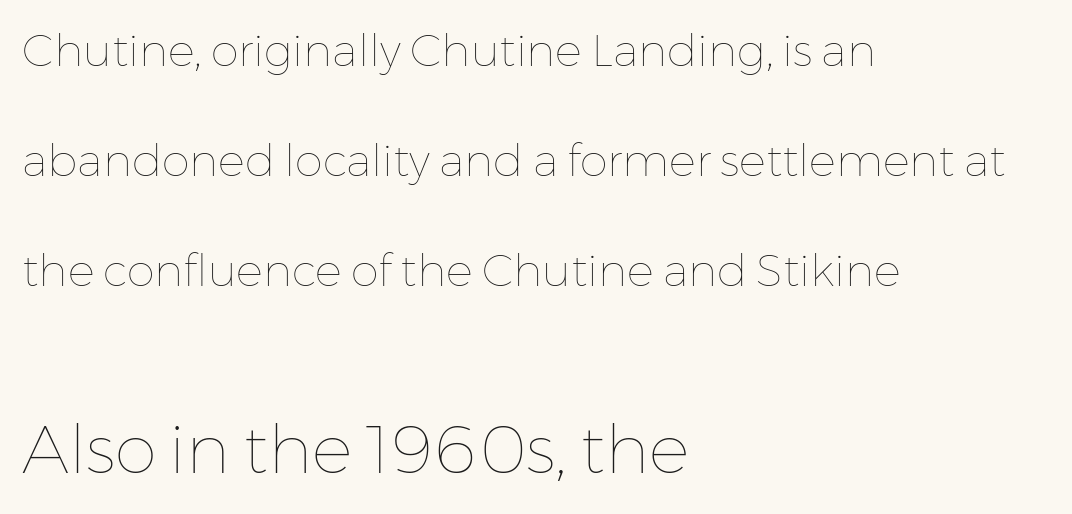
{"italic": "no", "bold": "no", "weight": "thin", "width": "normal", "stroke_contrast": "low", "x_height": "medium", "monospaced": "no", "underline": "no", "align": "left", "line_spacing": "loose", "line_spacing_ratio": 2.45, "letter_spacing": "normal", "letter_spacing_em": 0.0, "larger_block": "second", "size_ratio": 1.51, "glyph_px": 68}
